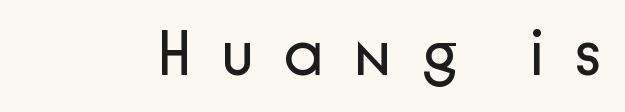
{"serif": "no", "italic": "no", "bold": "no", "weight": "regular", "width": "normal", "stroke_contrast": "low", "x_height": "medium", "monospaced": "no", "underline": "no", "letter_spacing": "wide", "letter_spacing_em": 0.47, "glyph_px": 63}
